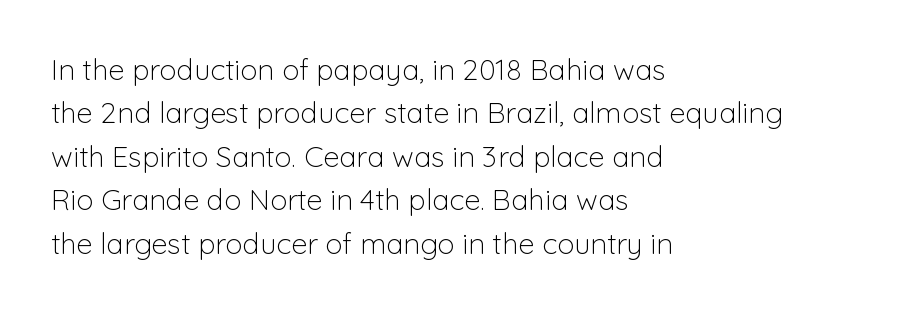
The image shows 29 px light sans-serif type, upright; set left-aligned, normal line spacing (1.5x), normal letter spacing, not underlined; low stroke contrast and a medium x-height.
